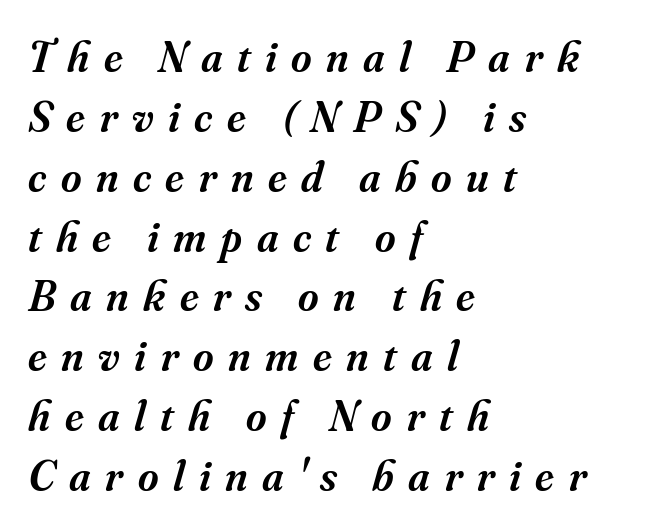
Yep, those are serifs on the letters. The rendering inserts visible extra space after every character. Check under the words: just untouched page. A typesetter would call this proportional, since set widths differ per character. Does the lettering tilt? It does — this is italic. Left-aligned paragraph, ragged on the right.
